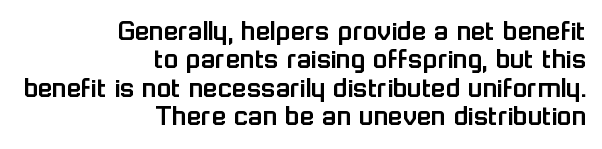
The image shows 30 px sans-serif type, upright; set right-aligned, tight line spacing (0.95x), normal letter spacing, not underlined; low stroke contrast and a medium x-height.
